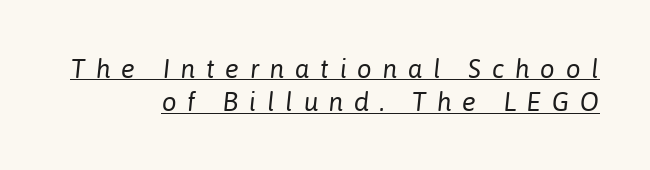
Each line of the rendering has a horizontal stroke beneath the glyphs. The passage shown stacks its lines at a standard gap. There is plenty of visible air inserted between adjacent glyphs. A typesetter would mark this as italic. Notice how the passage keeps a crisp vertical edge on the right only.
